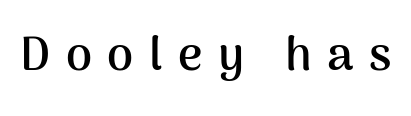
The image shows 47 px semibold sans-serif type, upright; set unusually wide letter spacing (+0.33 em), not underlined; medium stroke contrast and a medium x-height.
